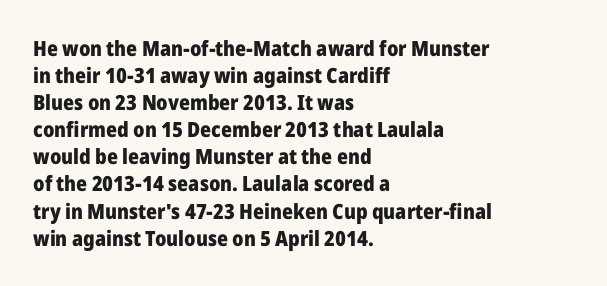
The image shows 21 px bold type, upright; set left-aligned, normal line spacing (1.29x), normal letter spacing, not underlined.
